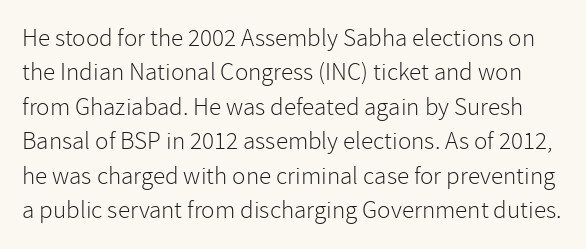
Q: Is the text bold? A: No.
Q: Is the text italic (slanted)? A: No, it is upright.
Q: Is the text underlined? A: No.
Q: Is the spacing between letters normal or unusually wide? A: Normal.
Q: Is the spacing between lines tight, normal or loose? A: Normal.
